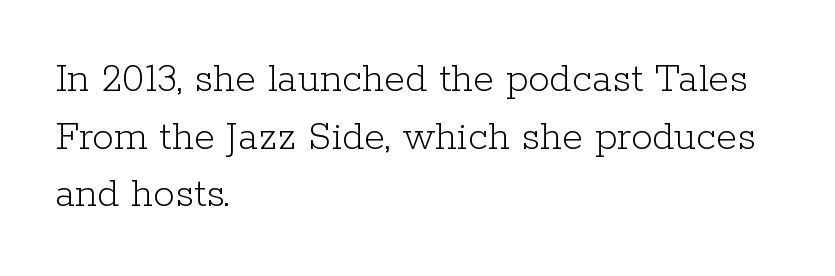
How are the letters spaced? Ordinarily, with no added tracking. Every stem runs plumb, perpendicular to the baseline. Each new line begins a customary step beneath the previous one. The rendering uses natural spacing where letterforms have individual widths. Heaviness? Minimal to ordinary, like unemphasized prose.
